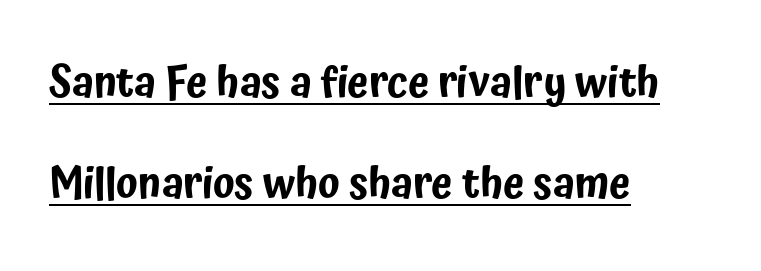
Q: Is the text italic (slanted)? A: No, it is upright.
Q: Is the typeface a serif or a sans-serif typeface? A: Sans-serif.
Q: Is the text underlined? A: Yes.
Q: How is the paragraph aligned? A: Left-aligned.
Q: Is the spacing between letters normal or unusually wide? A: Normal.
Q: Is the spacing between lines tight, normal or loose? A: Loose.
Q: Width (condensed, normal, or wide)? A: Condensed.
Q: Stroke contrast? A: Low.
Q: x-height? A: Medium.
Q: Monospaced? A: No.
